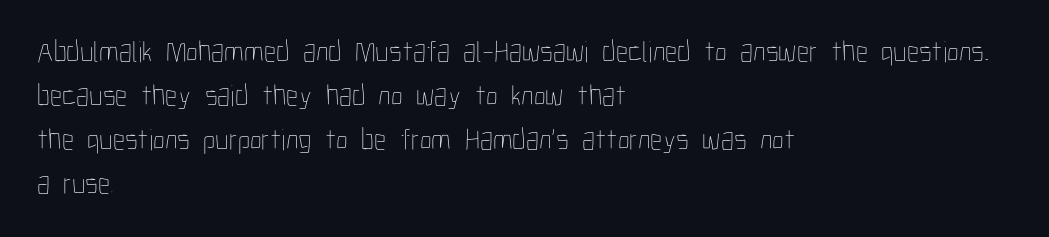
Think standard paragraph weight, or any step lighter than that. This rendering features lettering with no underline. Tracking value appears to be zero — textbook default spacing. You can tell it's not italic because the verticals are truly vertical. A student would call this left alignment; a typographer would say flush left, rag right. Looks like regular typesetting: each glyph gets only the width it needs.
